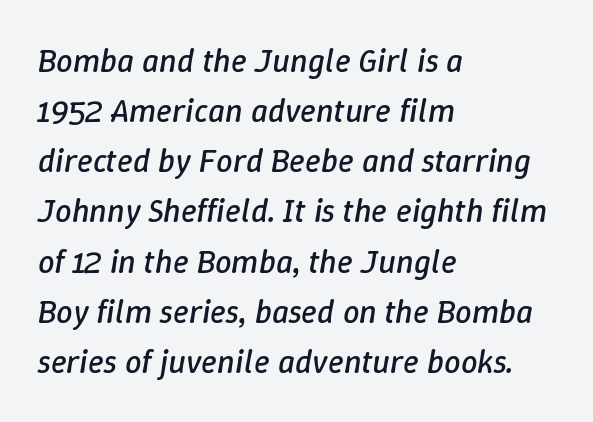
The image shows 33 px regular-weight type, italic (leaning right); set left-aligned, normal line spacing (1.52x), normal letter spacing, not underlined; low stroke contrast and a medium x-height.
